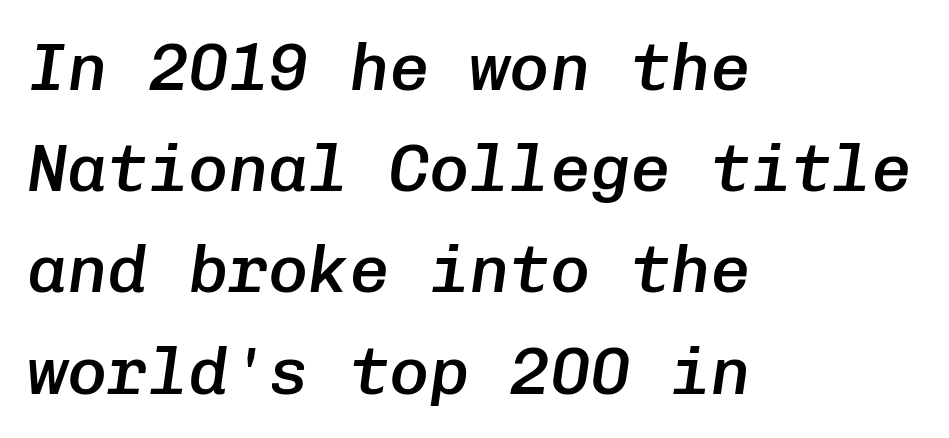
{"italic": "yes", "lean": "right", "slant_degrees": 8, "bold": "semi", "weight": "semibold", "width": "normal", "stroke_contrast": "low", "x_height": "medium", "monospaced": "yes", "underline": "no", "align": "left", "line_spacing": "normal", "line_spacing_ratio": 1.51, "letter_spacing": "normal", "letter_spacing_em": 0.0, "glyph_px": 67}
